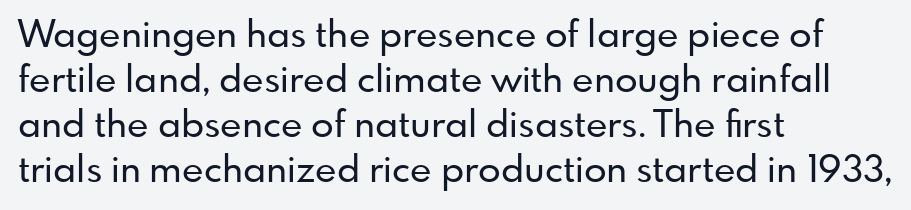
Q: Is the text italic (slanted)? A: No, it is upright.
Q: Is the typeface a serif or a sans-serif typeface? A: Sans-serif.
Q: Is the text underlined? A: No.
Q: How is the paragraph aligned? A: Left-aligned.
Q: Is the spacing between letters normal or unusually wide? A: Normal.
Q: Width (condensed, normal, or wide)? A: Normal.
Q: Stroke contrast? A: Low.
Q: x-height? A: Small.
Q: Monospaced? A: No.
